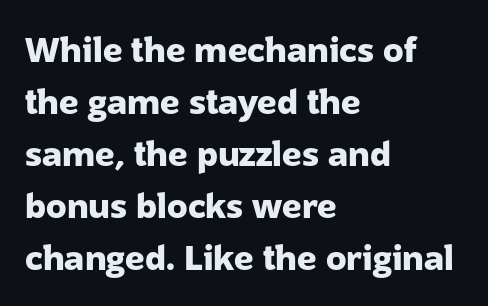
{"serif": "no", "italic": "no", "bold": "yes", "weight": "heavy", "width": "normal", "stroke_contrast": "low", "x_height": "medium", "monospaced": "no", "underline": "no", "align": "left", "line_spacing": "normal", "line_spacing_ratio": 1.53, "letter_spacing": "normal", "letter_spacing_em": 0.0, "glyph_px": 34}
